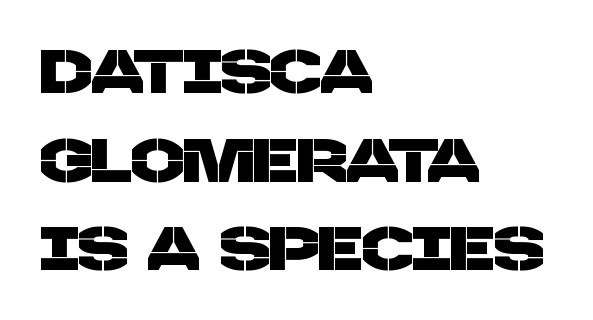
The image shows 62 px sans-serif type; set left-aligned, normal line spacing (1.43x), normal letter spacing, not underlined; low stroke contrast and a large x-height.
